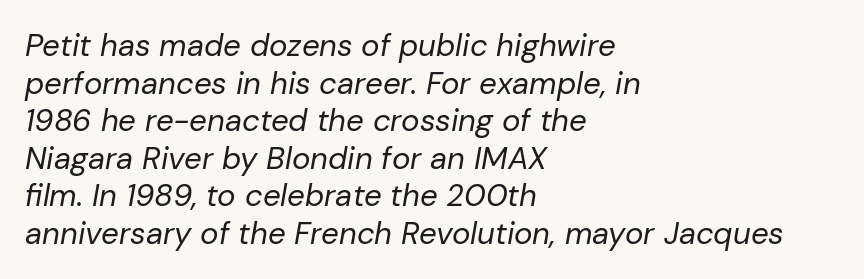
The image shows 31 px regular-weight type, italic (leaning right); set left-aligned, line spacing 1.21x, normal letter spacing, not underlined; low stroke contrast and a medium x-height.
